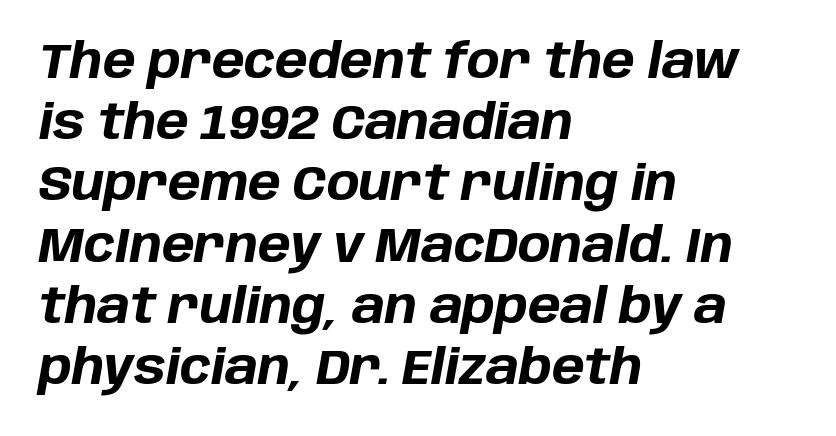
The image shows 49 px bold type, italic (leaning right); set left-aligned, normal line spacing (1.25x), normal letter spacing, not underlined; low stroke contrast and a large x-height.
